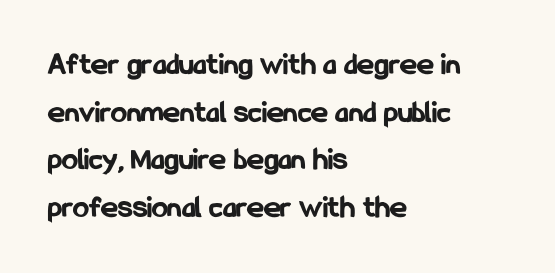
The image shows 32 px bold, condensed sans-serif type, upright; set left-aligned, normal line spacing (1.49x), normal letter spacing, not underlined; low stroke contrast and a medium x-height.
